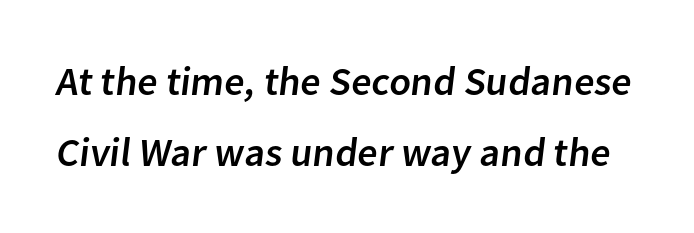
Each row of text sits above clean, open space. Character widths vary here, with narrow letters taking less room than wide ones. This is sans-serif lettering, the kind often seen on screens and signage. Honestly, the letter spacing is just normal — you wouldn't notice it.
